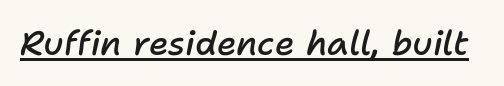
Q: Is the text bold? A: Semi-bold.
Q: Is the text italic (slanted)? A: Yes, it leans right by about 11 degrees.
Q: Is the text underlined? A: Yes.
Q: Is the spacing between letters normal or unusually wide? A: Normal.
Q: Width (condensed, normal, or wide)? A: Normal.
Q: Stroke contrast? A: Low.
Q: x-height? A: Medium.
Q: Monospaced? A: No.
